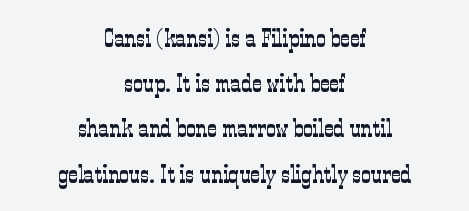
A typesetter would mark this as roman, not italic. The typeface has the unassuming heft of standard copy or less. The rendering keeps characters at their native spacing. The specimen omits any rule beneath the text block's lines. The passage is arranged like a title page — every line centered.
